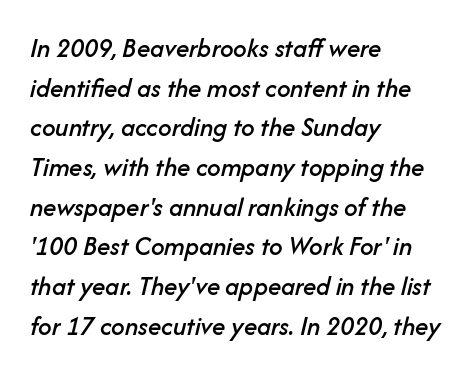
{"italic": "yes", "lean": "right", "slant_degrees": 14, "underline": "no", "align": "left", "line_spacing": "normal", "line_spacing_ratio": 1.47, "letter_spacing": "normal", "letter_spacing_em": 0.0, "glyph_px": 27}
